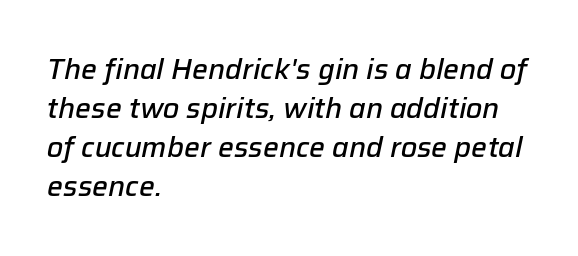
Q: Is the text bold? A: Semi-bold.
Q: Is the text italic (slanted)? A: Yes, it leans right by about 12 degrees.
Q: Is the text underlined? A: No.
Q: How is the paragraph aligned? A: Left-aligned.
Q: Is the spacing between letters normal or unusually wide? A: Normal.
Q: Is the spacing between lines tight, normal or loose? A: Normal.
Q: Width (condensed, normal, or wide)? A: Normal.
Q: Stroke contrast? A: Low.
Q: x-height? A: Medium.
Q: Monospaced? A: No.
